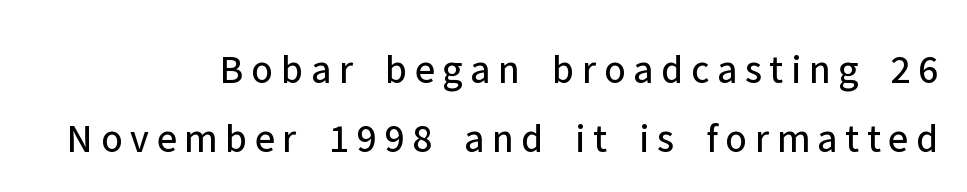
Compared with a flush-left layout, this one pins lines to the opposite, right side. Compared with a typical body face, this is equally light or lighter still. These lines are composed in type without serifs. The leading is moderate, giving the passage an even texture. The lettering stays uniformly vertical, giving the passage a roman look. Rule under the text: the space is simply empty.
